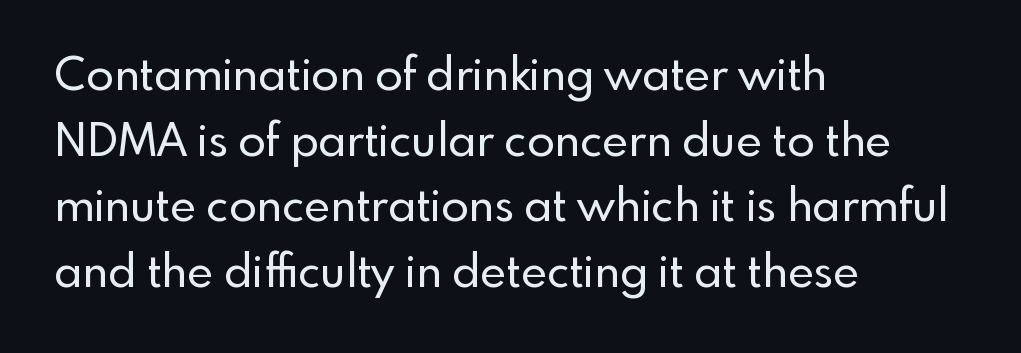
Q: Is the text italic (slanted)? A: No, it is upright.
Q: Is the typeface a serif or a sans-serif typeface? A: Sans-serif.
Q: Is the text underlined? A: No.
Q: How is the paragraph aligned? A: Left-aligned.
Q: Is the spacing between letters normal or unusually wide? A: Normal.
Q: Is the spacing between lines tight, normal or loose? A: Normal.
Q: Width (condensed, normal, or wide)? A: Normal.
Q: x-height? A: Small.
Q: Monospaced? A: No.
